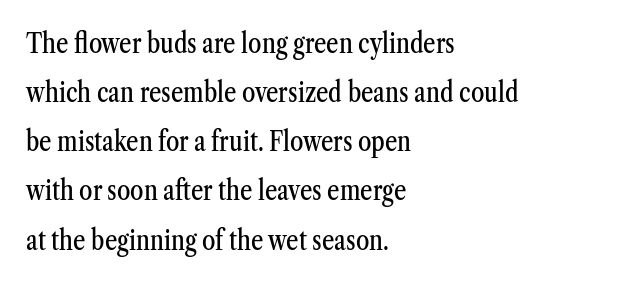
The image shows 27 px text type, upright; set left-aligned, line spacing 1.82x, normal letter spacing, not underlined.
